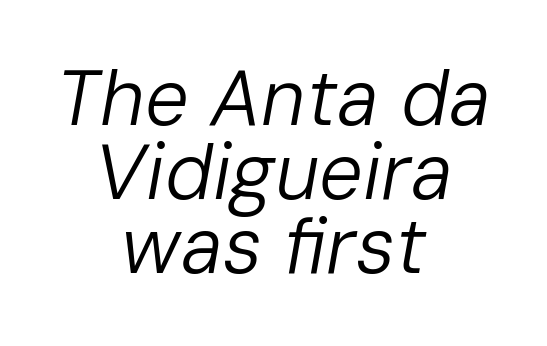
Q: Is the text bold? A: No.
Q: Is the text italic (slanted)? A: Yes, it leans right by about 10 degrees.
Q: Is the text underlined? A: No.
Q: How is the paragraph aligned? A: Centered.
Q: Is the spacing between letters normal or unusually wide? A: Normal.
Q: Is the spacing between lines tight, normal or loose? A: Tight.
Q: Width (condensed, normal, or wide)? A: Normal.
Q: Stroke contrast? A: Low.
Q: x-height? A: Medium.
Q: Monospaced? A: No.
